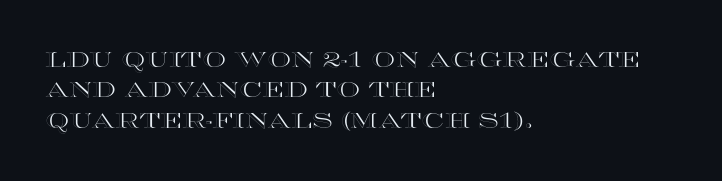
{"italic": "no", "underline": "no", "align": "left", "line_spacing": "normal", "line_spacing_ratio": 1.45, "letter_spacing": "normal", "letter_spacing_em": 0.0, "glyph_px": 21}
